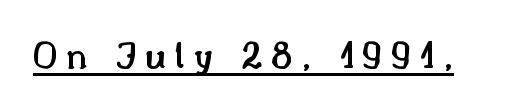
As a designer I'd log this as weight 600, semibold. Between one letter and the next there's a generous, obvious gap. This rendering features underlined lettering. Note the varied advance widths — an 'i' is clearly narrower than an 'm'.
